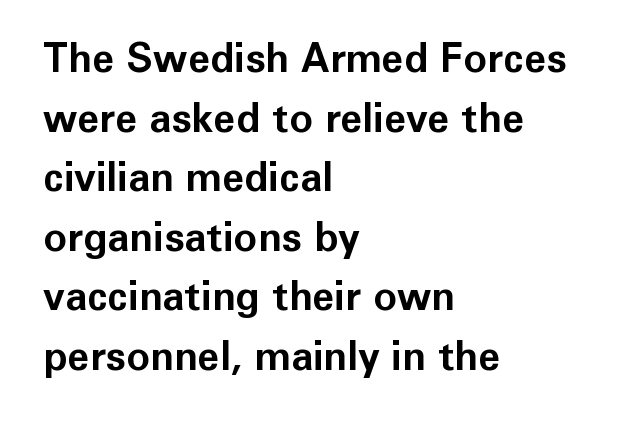
The image shows 40 px bold sans-serif type, upright; set left-aligned, normal line spacing (1.49x), normal letter spacing, not underlined; low stroke contrast and a medium x-height.
